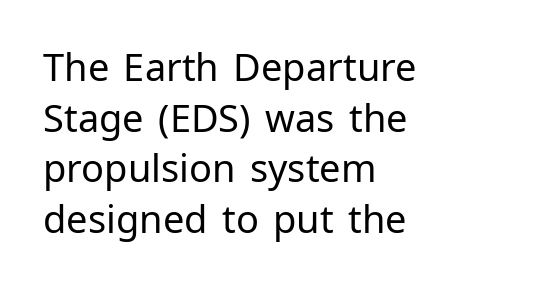
Q: Is the text bold? A: No.
Q: Is the text italic (slanted)? A: No, it is upright.
Q: Is the typeface a serif or a sans-serif typeface? A: Sans-serif.
Q: Is the text underlined? A: No.
Q: How is the paragraph aligned? A: Left-aligned.
Q: Is the spacing between letters normal or unusually wide? A: Normal.
Q: Is the spacing between lines tight, normal or loose? A: Normal.
Q: Width (condensed, normal, or wide)? A: Normal.
Q: Stroke contrast? A: Low.
Q: x-height? A: Medium.
Q: Monospaced? A: No.
